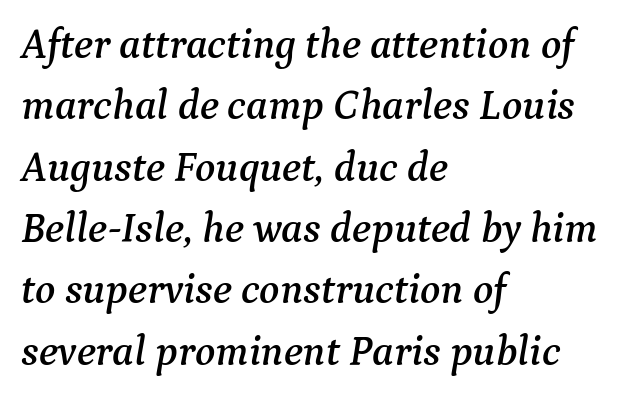
The image shows 42 px serif type, italic (leaning right); set left-aligned, normal line spacing (1.46x), normal letter spacing, not underlined; medium stroke contrast and a medium x-height.
